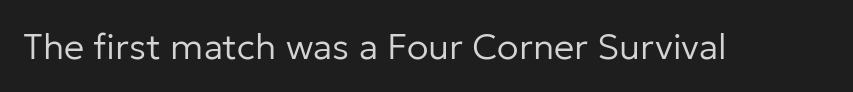
{"serif": "no", "italic": "no", "bold": "no", "weight": "regular", "width": "normal", "stroke_contrast": "low", "x_height": "medium", "monospaced": "no", "underline": "no", "letter_spacing": "normal", "letter_spacing_em": 0.0, "glyph_px": 36}
